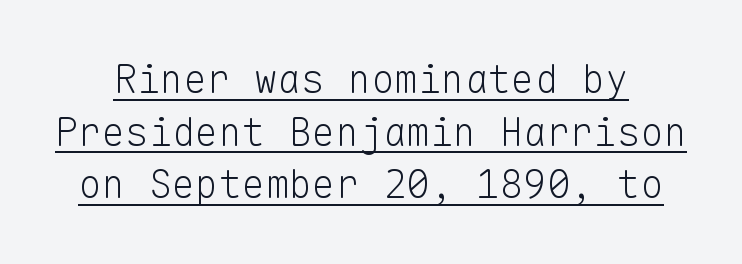
{"serif": "no", "italic": "no", "bold": "no", "weight": "light", "width": "normal", "stroke_contrast": "low", "x_height": "medium", "monospaced": "yes", "underline": "yes", "line_spacing": "normal", "line_spacing_ratio": 1.35, "letter_spacing": "normal", "letter_spacing_em": 0.0, "glyph_px": 39}
